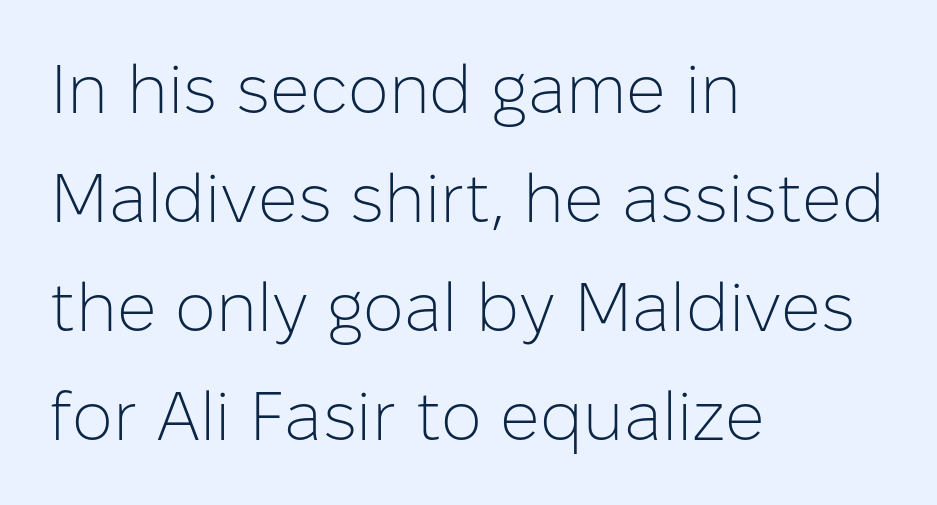
The passage shown is typed in a proportional face where columns would drift. Stems and bowls with no extra thickness — not bold. A typesetter would label this face a sans. The setting favours the left margin, as ordinary paragraphs usually do.
